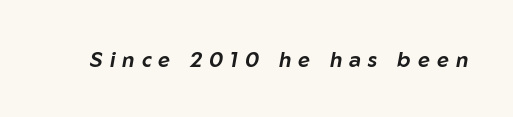
Q: Is the text italic (slanted)? A: Yes, it leans right by about 10 degrees.
Q: Is the text underlined? A: No.
Q: Is the spacing between letters normal or unusually wide? A: Unusually wide.
